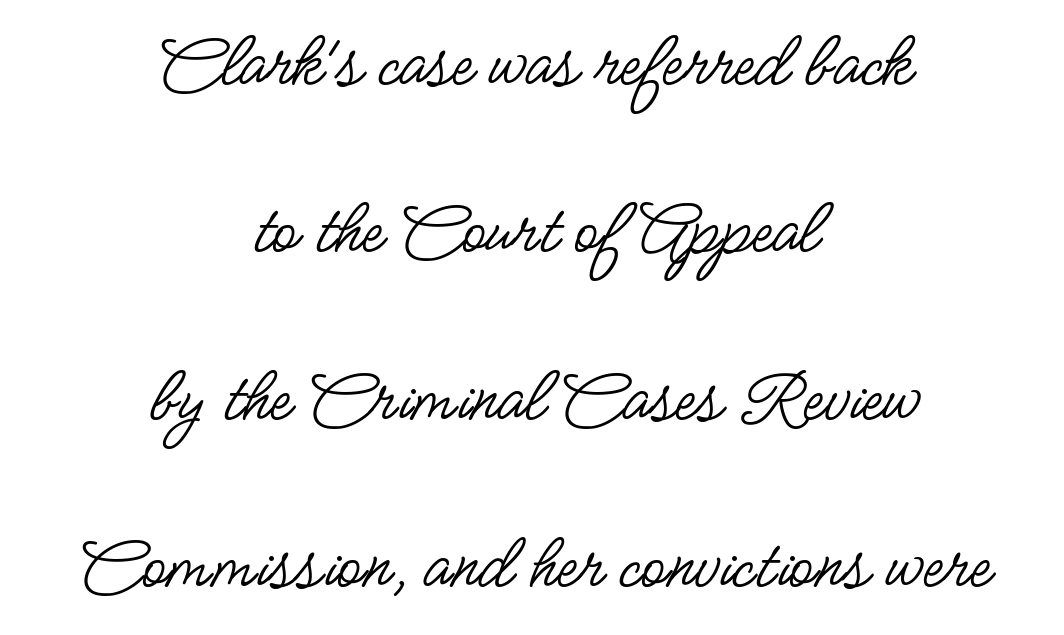
Q: Is the text bold? A: No.
Q: Is the text italic (slanted)? A: Yes.
Q: Is the typeface a serif or a sans-serif typeface? A: Sans-serif.
Q: Is the text underlined? A: No.
Q: How is the paragraph aligned? A: Centered.
Q: Is the spacing between letters normal or unusually wide? A: Normal.
Q: Is the spacing between lines tight, normal or loose? A: Loose.
Q: Width (condensed, normal, or wide)? A: Condensed.
Q: Stroke contrast? A: Low.
Q: x-height? A: Small.
Q: Monospaced? A: No.
